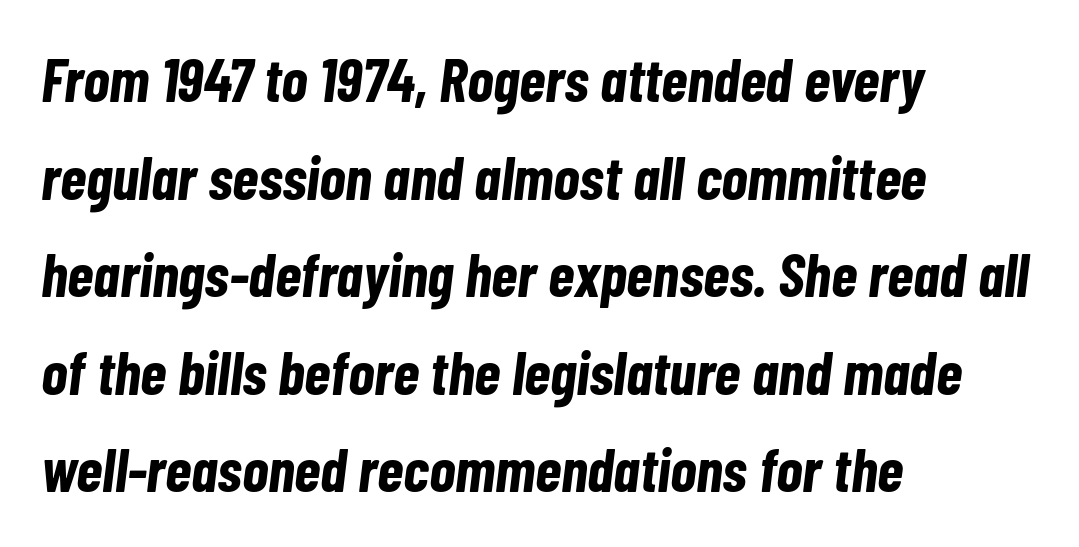
The foot of each line stays bare and open. Character widths vary here, with narrow letters taking less room than wide ones. Honestly, the row spacing looks completely unremarkable. Alignment: flush left. Italic? Definitely — the glyphs are oblique.
